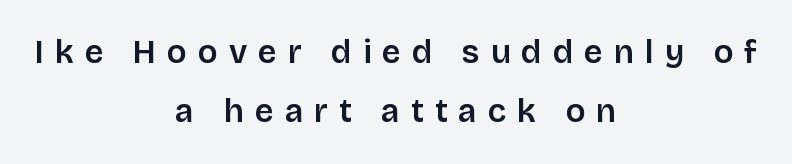
The image shows 33 px sans-serif type, upright; set centered, line spacing 1.79x, unusually wide letter spacing (+0.33 em), not underlined; low stroke contrast and a large x-height.
